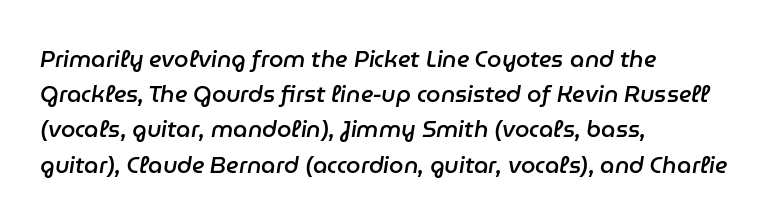
Notice how the stems are inclined rather than vertical — that's the hallmark of italics. Horizontally, the lines are justified to the leading edge only. The strip under each line holds only bare page. This sample keeps an unexceptional amount of space between lines. Set as a demibold, roughly 600 on the weight scale. Words appear dense and cohesive because spacing is normal.
